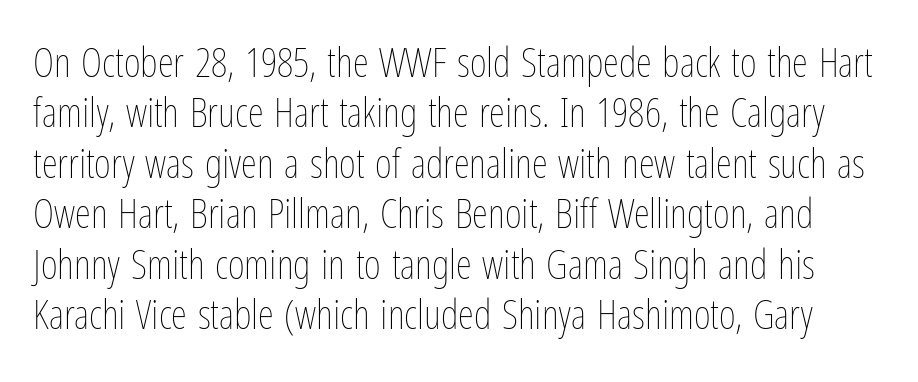
Q: Is the text bold? A: No.
Q: Is the text italic (slanted)? A: No, it is upright.
Q: Is the text underlined? A: No.
Q: Is the spacing between letters normal or unusually wide? A: Normal.
Q: Width (condensed, normal, or wide)? A: Condensed.
Q: Stroke contrast? A: Low.
Q: x-height? A: Medium.
Q: Monospaced? A: No.
